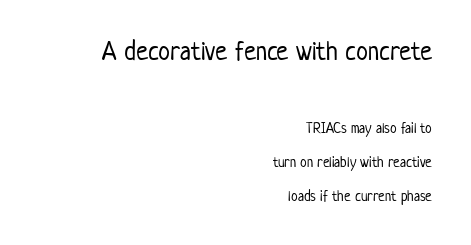
The image shows 27 px text type, upright; set right-aligned, loose line spacing (2.25x), normal letter spacing, not underlined; the first (top) block is 1.8x larger.
